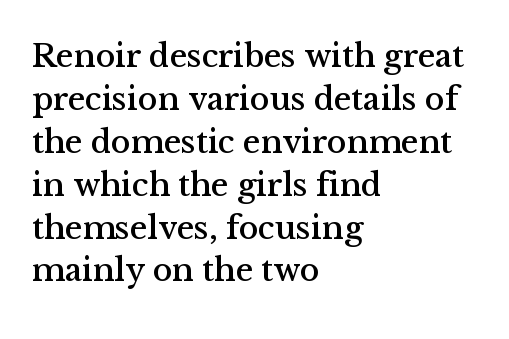
The image shows 33 px serif type, upright; set left-aligned, normal line spacing (1.3x), normal letter spacing, not underlined; medium stroke contrast and a medium x-height.
